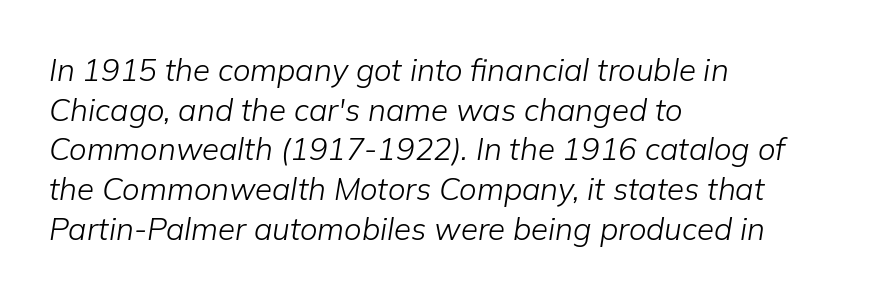
{"italic": "yes", "lean": "right", "slant_degrees": 9, "bold": "no", "weight": "light", "width": "normal", "stroke_contrast": "low", "x_height": "medium", "monospaced": "no", "underline": "no", "align": "left", "line_spacing": "normal", "line_spacing_ratio": 1.28, "letter_spacing": "normal", "letter_spacing_em": 0.0, "glyph_px": 31}
